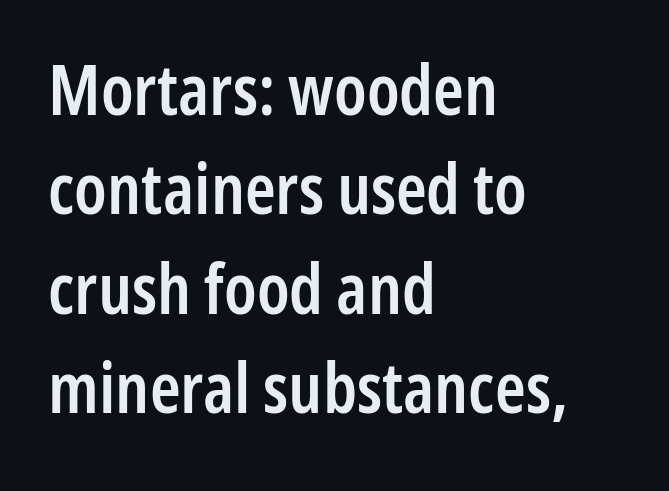
{"serif": "no", "italic": "no", "bold": "semi", "weight": "semibold", "width": "condensed", "stroke_contrast": "low", "x_height": "medium", "monospaced": "no", "underline": "no", "align": "left", "line_spacing": "normal", "line_spacing_ratio": 1.42, "letter_spacing": "normal", "letter_spacing_em": 0.0, "glyph_px": 70}
